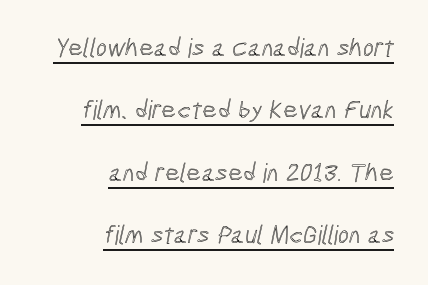
Q: Is the text underlined? A: Yes.
Q: How is the paragraph aligned? A: Right-aligned.
Q: Is the spacing between letters normal or unusually wide? A: Normal.
Q: Is the spacing between lines tight, normal or loose? A: Loose.
